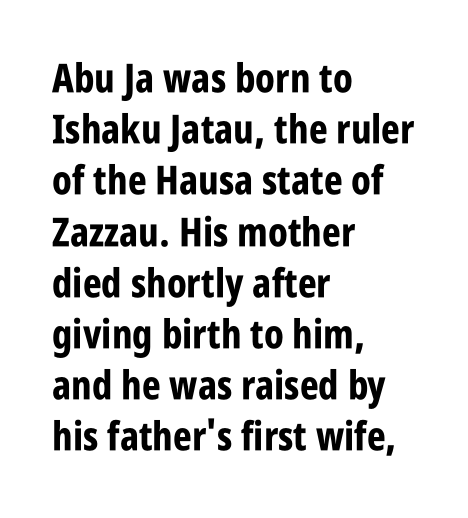
{"serif": "no", "italic": "no", "bold": "yes", "weight": "bold", "width": "condensed", "stroke_contrast": "low", "x_height": "large", "monospaced": "no", "underline": "no", "align": "left", "line_spacing": "normal", "line_spacing_ratio": 1.28, "letter_spacing": "normal", "letter_spacing_em": 0.0, "glyph_px": 40}
